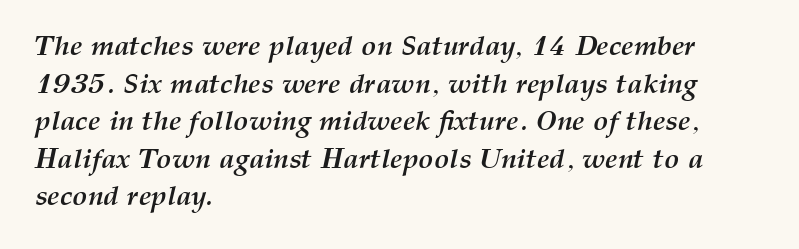
{"italic": "yes", "lean": "right", "slant_degrees": 12, "bold": "yes", "weight": "semibold", "width": "normal", "stroke_contrast": "medium", "x_height": "medium", "monospaced": "no", "underline": "no", "align": "left", "line_spacing": "normal", "line_spacing_ratio": 1.34, "letter_spacing": "normal", "letter_spacing_em": 0.0, "glyph_px": 28}
